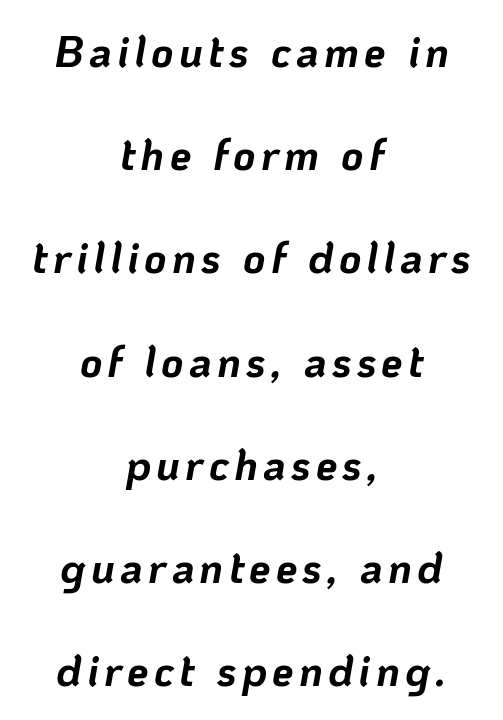
Q: Is the text bold? A: Yes.
Q: Is the text italic (slanted)? A: Yes, it leans right by about 10 degrees.
Q: Is the text underlined? A: No.
Q: How is the paragraph aligned? A: Centered.
Q: Is the spacing between lines tight, normal or loose? A: Loose.
Q: Width (condensed, normal, or wide)? A: Normal.
Q: Stroke contrast? A: Low.
Q: x-height? A: Medium.
Q: Monospaced? A: No.
